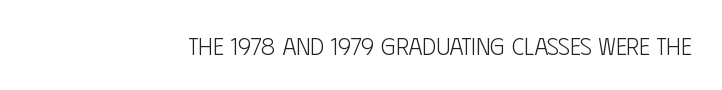
The image shows 24 px text type, upright; set normal letter spacing, not underlined.
